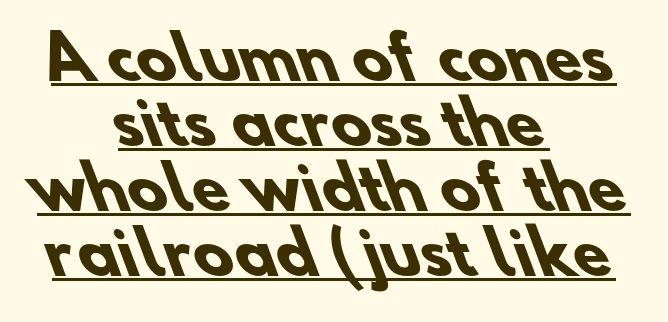
Compared with a flush-left layout, this one balances lines on the center instead. A continuous stroke trails under the words, as in a hyperlink. Tightly led — the rows are bunched. How heavy is the stroke? Heavy — this is a bold.
